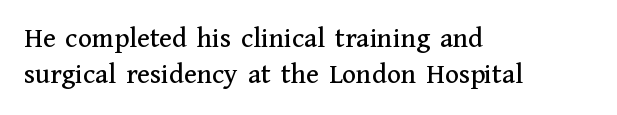
Q: Is the text italic (slanted)? A: No, it is upright.
Q: Is the typeface a serif or a sans-serif typeface? A: Serif.
Q: Is the text underlined? A: No.
Q: How is the paragraph aligned? A: Left-aligned.
Q: Is the spacing between letters normal or unusually wide? A: Normal.
Q: Width (condensed, normal, or wide)? A: Normal.
Q: Stroke contrast? A: Medium.
Q: x-height? A: Medium.
Q: Monospaced? A: No.
